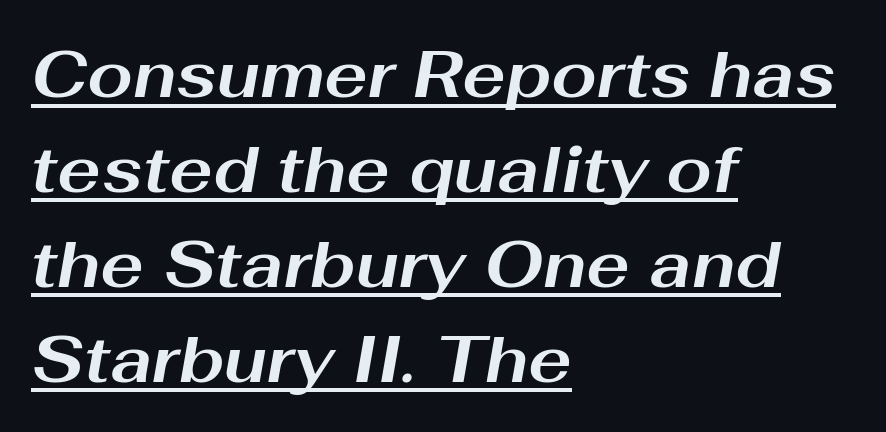
The image shows 65 px bold, wide type, italic (leaning right); set left-aligned, normal line spacing (1.46x), normal letter spacing, underlined; medium stroke contrast and a medium x-height.
